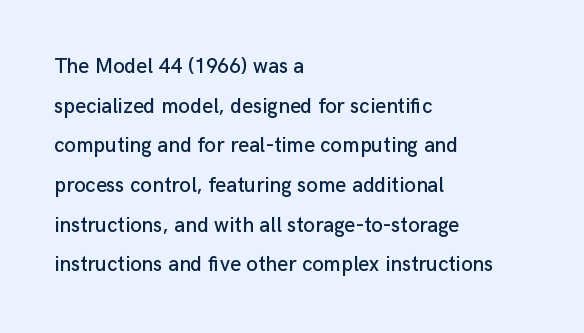
The image shows 21 px text type, upright; set left-aligned, line spacing 1.89x, normal letter spacing, not underlined.
